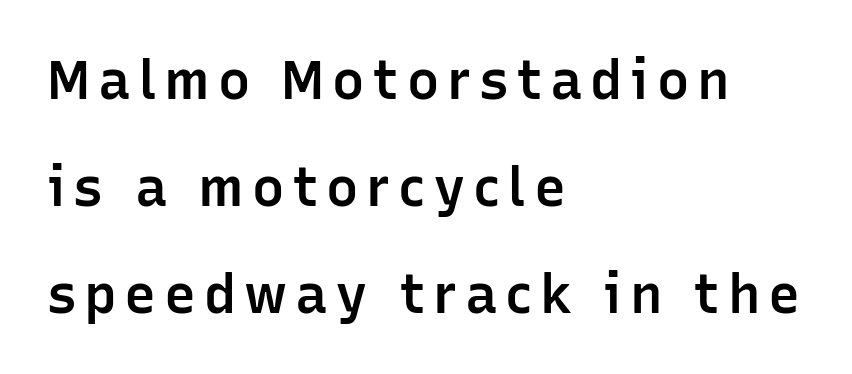
This sample has the flowing, uneven cadence of proportional lettering. Words float on clear page, feet unadorned. Reading down the column, the eye jumps a long way to each next line. Leftover space on each line is placed entirely after the last word. Style check: upright. Letterform terminals end flat and unadorned throughout the passage.
